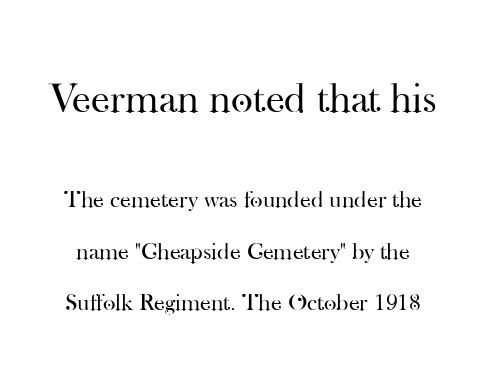
Q: Is the text bold? A: No.
Q: Is the text italic (slanted)? A: No, it is upright.
Q: Is the typeface a serif or a sans-serif typeface? A: Serif.
Q: Is the text underlined? A: No.
Q: Is the spacing between letters normal or unusually wide? A: Normal.
Q: Is the spacing between lines tight, normal or loose? A: Loose.
Q: Which block of text is set in a larger size, the first (top) or the second (bottom)? A: The first (top) one.
Q: Width (condensed, normal, or wide)? A: Normal.
Q: Stroke contrast? A: High.
Q: x-height? A: Small.
Q: Monospaced? A: No.
